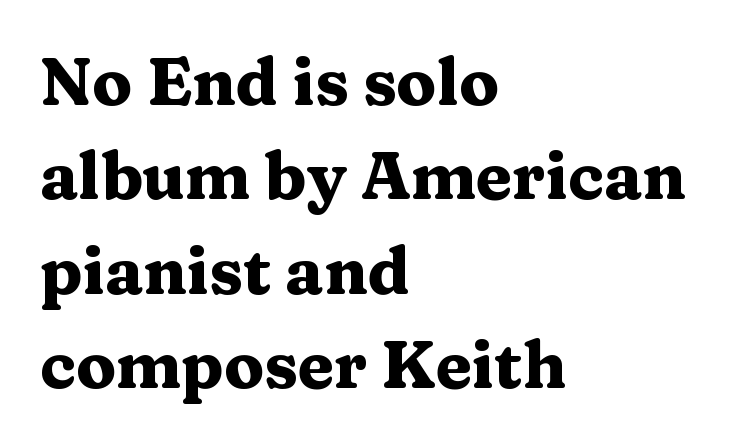
The rendering uses a moderate line-height, typical for paragraphs. Look at the bottom of the vertical strokes: they flare into serifs here. Compared with an ordinary text face, these strokes are far heavier — a full bold. This sample uses plain, unmodified letter spacing. Upright lettering throughout. These lines are rendered in a variable-pitch font.
